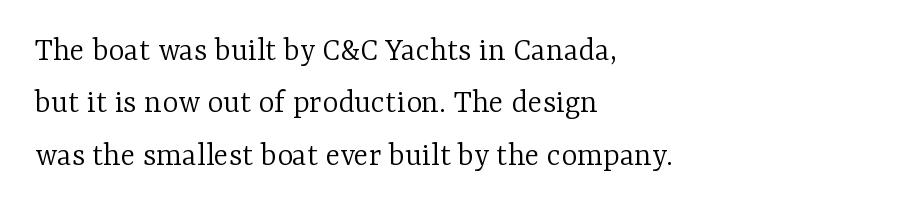
{"serif": "yes", "italic": "no", "bold": "no", "weight": "light", "width": "normal", "stroke_contrast": "low", "x_height": "medium", "monospaced": "no", "underline": "no", "align": "left", "line_spacing": "normal", "line_spacing_ratio": 1.54, "letter_spacing": "normal", "letter_spacing_em": 0.0, "glyph_px": 34}
